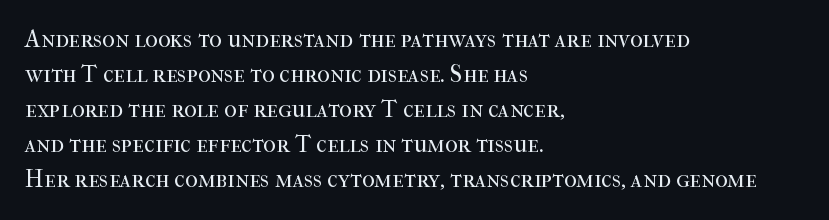
Q: Is the text bold? A: No.
Q: Is the text italic (slanted)? A: No, it is upright.
Q: Is the text underlined? A: No.
Q: How is the paragraph aligned? A: Left-aligned.
Q: Is the spacing between letters normal or unusually wide? A: Normal.
Q: Is the spacing between lines tight, normal or loose? A: Normal.
